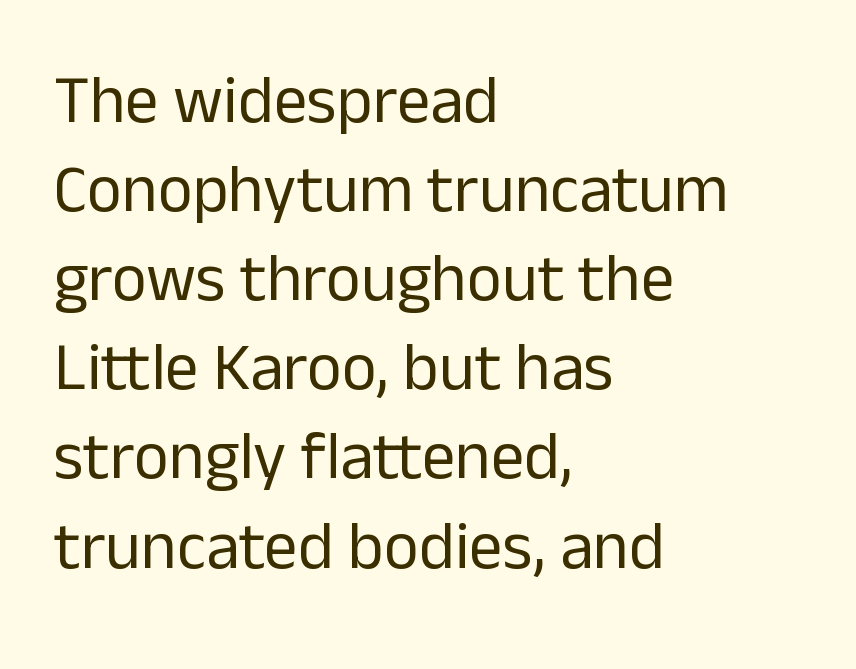
Is this a fixed-width face? No — the glyphs have proportional, varying widths. Inter-character spacing is left at the font's built-in metrics. Typeset ragged right — the left edge is the straight one. Compared with typical paragraphs, the rows here are spaced about the same.
